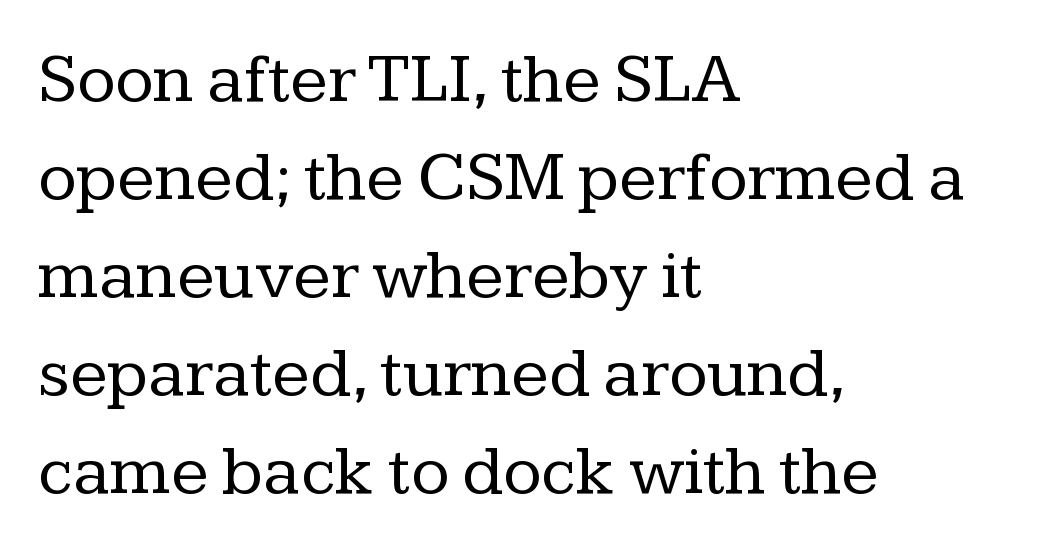
Q: Is the text bold? A: No.
Q: Is the text italic (slanted)? A: No, it is upright.
Q: Is the typeface a serif or a sans-serif typeface? A: Serif.
Q: Is the text underlined? A: No.
Q: How is the paragraph aligned? A: Left-aligned.
Q: Is the spacing between letters normal or unusually wide? A: Normal.
Q: Is the spacing between lines tight, normal or loose? A: Normal.
Q: Width (condensed, normal, or wide)? A: Normal.
Q: Stroke contrast? A: Low.
Q: x-height? A: Medium.
Q: Monospaced? A: No.
